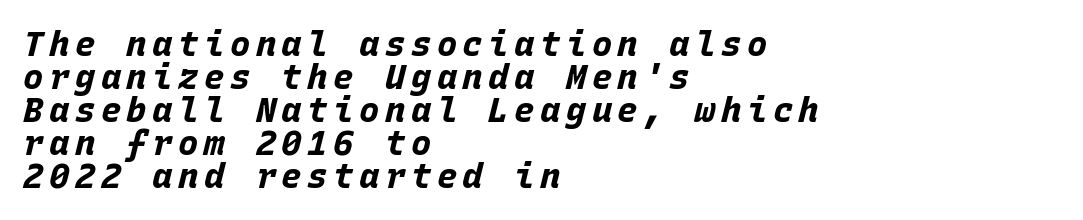
The image shows 34 px bold type, italic (leaning right), monospaced; set left-aligned, tight line spacing (0.97x), not underlined; low stroke contrast and a large x-height.
